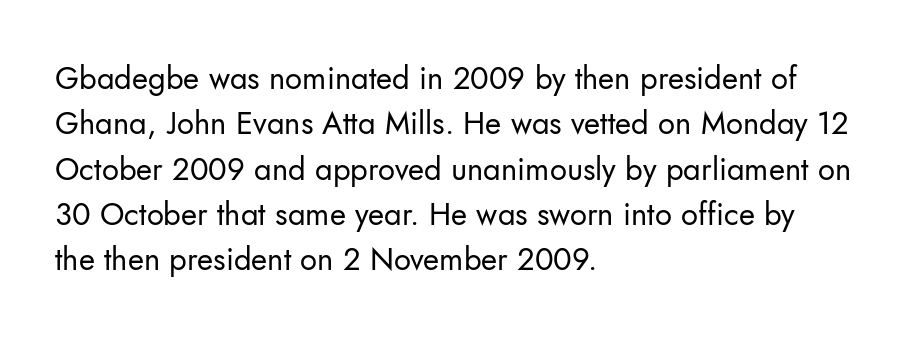
{"serif": "no", "italic": "no", "bold": "no", "weight": "regular", "width": "normal", "stroke_contrast": "low", "x_height": "small", "monospaced": "no", "underline": "no", "align": "left", "line_spacing": "normal", "line_spacing_ratio": 1.46, "letter_spacing": "normal", "letter_spacing_em": 0.0, "glyph_px": 31}
